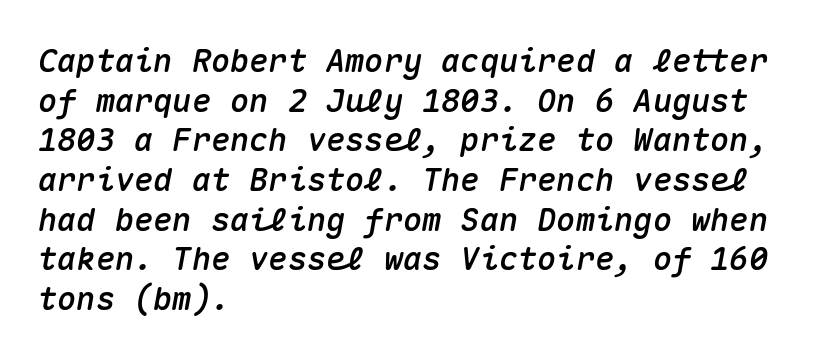
{"italic": "yes", "lean": "right", "slant_degrees": 10, "width": "normal", "stroke_contrast": "medium", "x_height": "medium", "monospaced": "yes", "underline": "no", "align": "left", "line_spacing_ratio": 1.24, "letter_spacing": "normal", "letter_spacing_em": 0.0, "glyph_px": 32}
